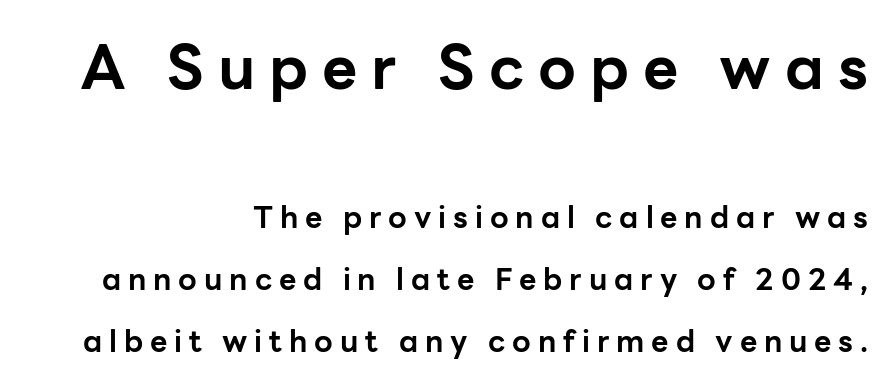
Q: Is the text bold? A: Yes.
Q: Is the text italic (slanted)? A: No, it is upright.
Q: Is the typeface a serif or a sans-serif typeface? A: Sans-serif.
Q: Is the text underlined? A: No.
Q: How is the paragraph aligned? A: Right-aligned.
Q: Is the spacing between letters normal or unusually wide? A: Unusually wide.
Q: Is the spacing between lines tight, normal or loose? A: Loose.
Q: Which block of text is set in a larger size, the first (top) or the second (bottom)? A: The first (top) one.
Q: Width (condensed, normal, or wide)? A: Normal.
Q: Stroke contrast? A: Low.
Q: x-height? A: Medium.
Q: Monospaced? A: No.
